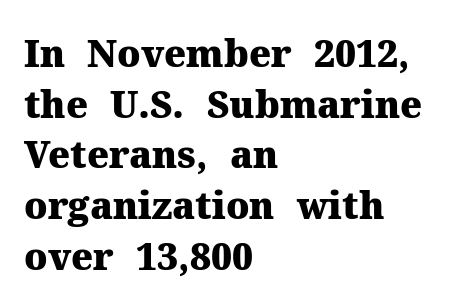
{"serif": "yes", "italic": "no", "bold": "yes", "weight": "heavy", "width": "normal", "stroke_contrast": "medium", "x_height": "medium", "monospaced": "no", "underline": "no", "align": "left", "line_spacing": "normal", "line_spacing_ratio": 1.37, "letter_spacing": "normal", "letter_spacing_em": 0.0, "glyph_px": 37}
